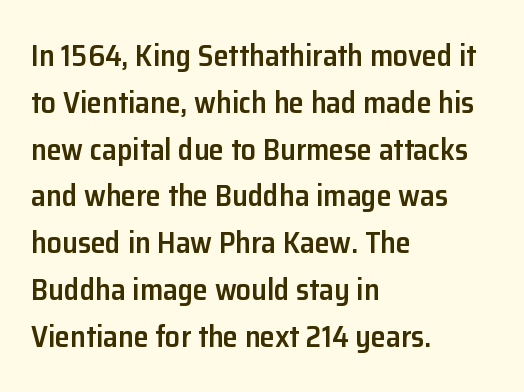
The image shows 30 px semibold sans-serif type, upright; set left-aligned, normal line spacing (1.56x), normal letter spacing, not underlined; low stroke contrast and a medium x-height.
